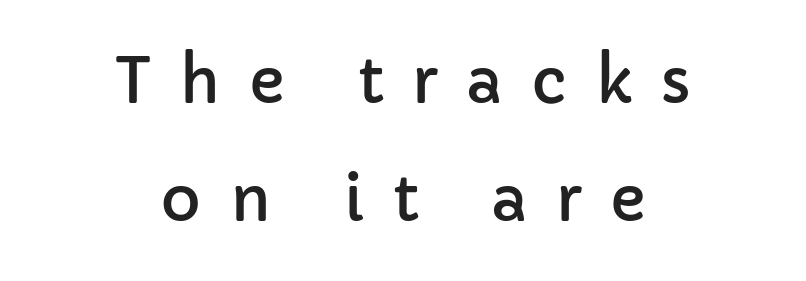
Q: Is the text italic (slanted)? A: No, it is upright.
Q: Is the typeface a serif or a sans-serif typeface? A: Sans-serif.
Q: Is the text underlined? A: No.
Q: How is the paragraph aligned? A: Centered.
Q: Is the spacing between letters normal or unusually wide? A: Unusually wide.
Q: Is the spacing between lines tight, normal or loose? A: Loose.
Q: Width (condensed, normal, or wide)? A: Normal.
Q: Stroke contrast? A: Low.
Q: x-height? A: Medium.
Q: Monospaced? A: No.
